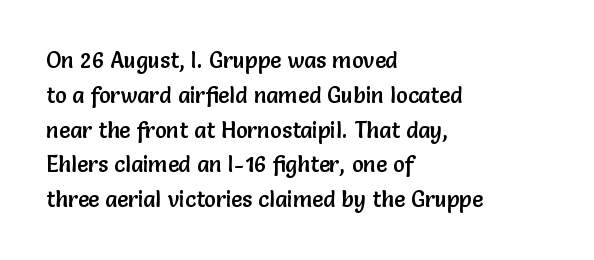
{"italic": "no", "underline": "no", "align": "left", "line_spacing": "normal", "line_spacing_ratio": 1.58, "letter_spacing": "normal", "letter_spacing_em": 0.0, "glyph_px": 22}
